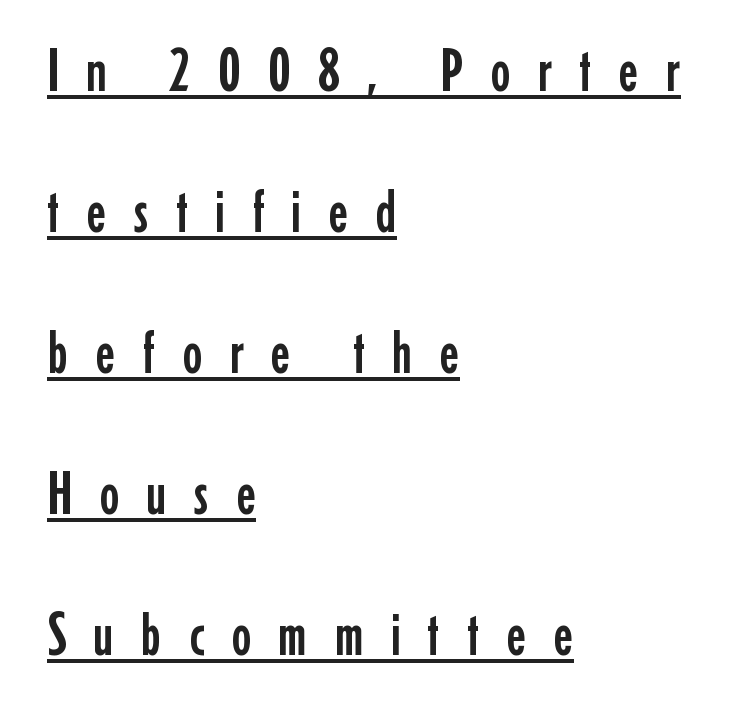
Beneath each row of characters lies a ruled line. Typographically, this falls in the sans-serif category. Spacing verdict: proportional, widths tailored to each character. The letters stand straight up with perfectly vertical stems. Compared with typical paragraphs, the rows here are farther apart.
